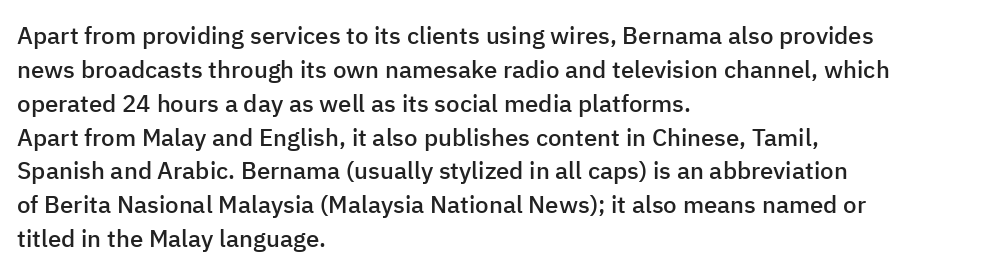
Q: Is the text bold? A: Semi-bold.
Q: Is the text italic (slanted)? A: No, it is upright.
Q: Is the text underlined? A: No.
Q: How is the paragraph aligned? A: Left-aligned.
Q: Is the spacing between letters normal or unusually wide? A: Normal.
Q: Is the spacing between lines tight, normal or loose? A: Normal.
